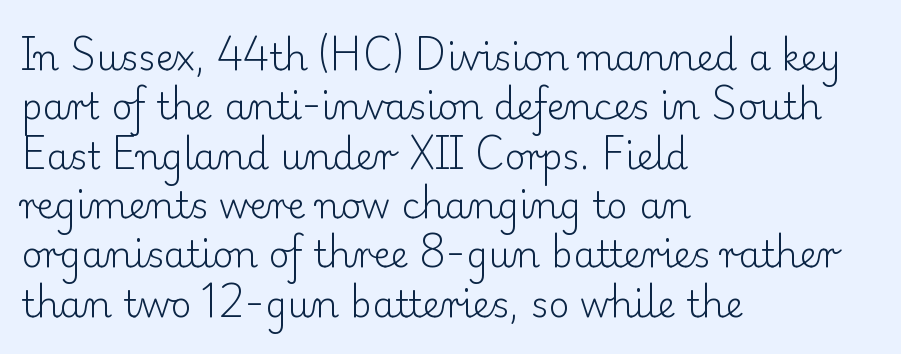
{"italic": "no", "bold": "no", "weight": "light", "width": "normal", "stroke_contrast": "low", "x_height": "small", "monospaced": "no", "underline": "no", "align": "left", "line_spacing": "normal", "line_spacing_ratio": 1.37, "letter_spacing": "normal", "letter_spacing_em": 0.0, "glyph_px": 36}
